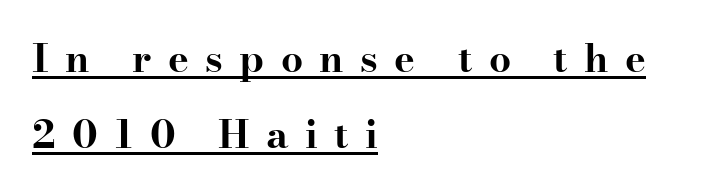
{"serif": "yes", "italic": "no", "bold": "yes", "weight": "bold", "width": "wide", "stroke_contrast": "high", "x_height": "small", "monospaced": "no", "underline": "yes", "align": "left", "line_spacing": "loose", "line_spacing_ratio": 1.96, "letter_spacing": "wide", "letter_spacing_em": 0.42, "glyph_px": 39}
